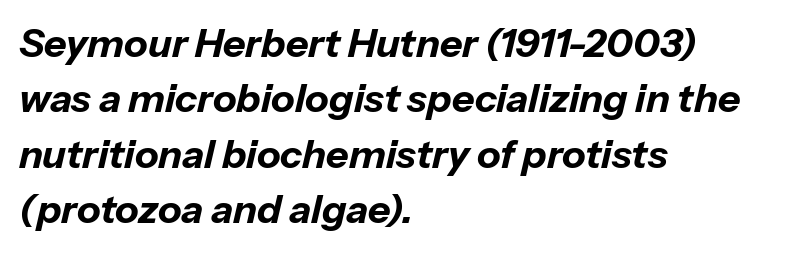
In terms of letterspacing, this is plain default setting. The gap between lines stays unmarked. The glyphs look as if they've been sheared to an angle. Weight: bold. The designer left line spacing at the default.
